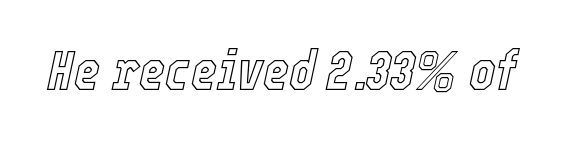
Lines of text with bare space underneath. The passage shown has conventional tracking throughout. The letters advance in unequal steps, a hallmark of proportional type. Emphasis-style slanted type is in use.
